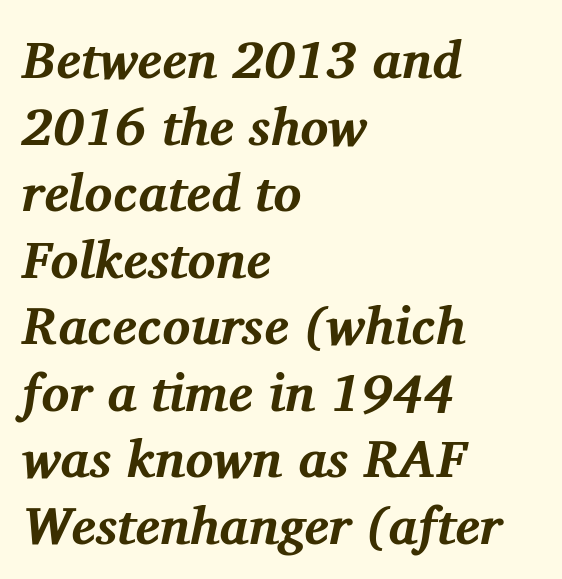
Q: Is the text bold? A: Yes.
Q: Is the text italic (slanted)? A: Yes, it leans right by about 11 degrees.
Q: Is the typeface a serif or a sans-serif typeface? A: Serif.
Q: Is the text underlined? A: No.
Q: How is the paragraph aligned? A: Left-aligned.
Q: Is the spacing between letters normal or unusually wide? A: Normal.
Q: Is the spacing between lines tight, normal or loose? A: Normal.
Q: Width (condensed, normal, or wide)? A: Normal.
Q: Stroke contrast? A: Medium.
Q: x-height? A: Medium.
Q: Monospaced? A: No.
